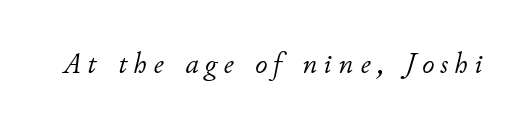
Q: Is the text bold? A: No.
Q: Is the text italic (slanted)? A: Yes, it leans right by about 11 degrees.
Q: Is the text underlined? A: No.
Q: Is the spacing between letters normal or unusually wide? A: Unusually wide.
Q: Width (condensed, normal, or wide)? A: Normal.
Q: Stroke contrast? A: Low.
Q: x-height? A: Small.
Q: Monospaced? A: No.
